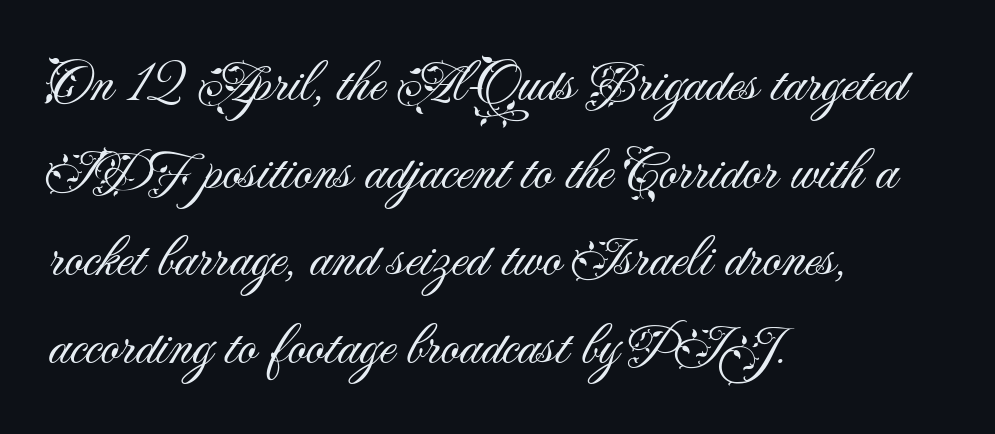
Each letter's strokes conclude bluntly, with no projecting serifs. Every row of glyphs begins at an identical x-position on the left. In terms of leading, this rendering sits right in the middle. In terms of letterspacing, this is plain default setting. Weight class: somewhere from thin through regular.
